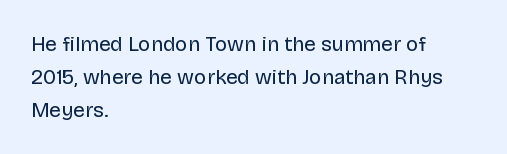
The image shows 21 px text type, upright; set left-aligned, normal line spacing (1.57x), normal letter spacing, not underlined.
